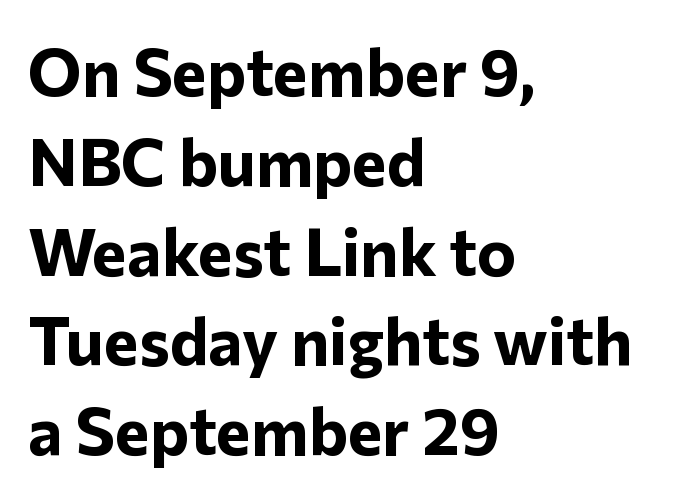
{"serif": "no", "italic": "no", "bold": "yes", "weight": "bold", "width": "normal", "stroke_contrast": "low", "x_height": "medium", "monospaced": "no", "underline": "no", "align": "left", "line_spacing": "normal", "line_spacing_ratio": 1.36, "letter_spacing": "normal", "letter_spacing_em": 0.0, "glyph_px": 66}
